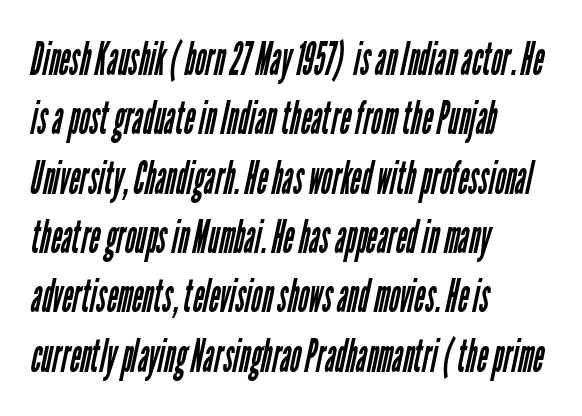
Descender tails drop into unmarked territory. If you drew a ruler down the left edge, every line would touch it. The face used here is proportionally spaced, like ordinary book or web type. Honestly, the row spacing looks completely unremarkable. Are there feet on the stems? There aren't — it's a sans.
